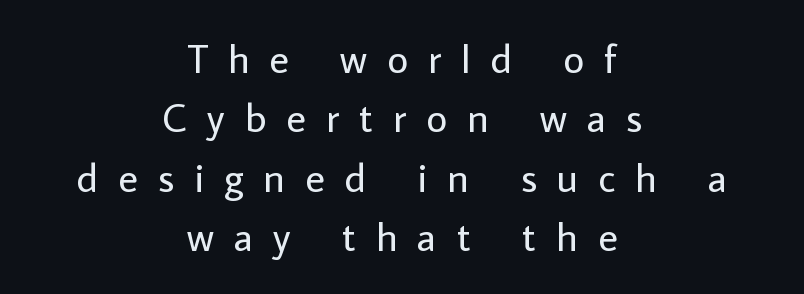
The image shows 41 px regular-weight sans-serif type, upright; set centered, normal line spacing (1.45x), unusually wide letter spacing (+0.49 em), not underlined; low stroke contrast and a medium x-height.
